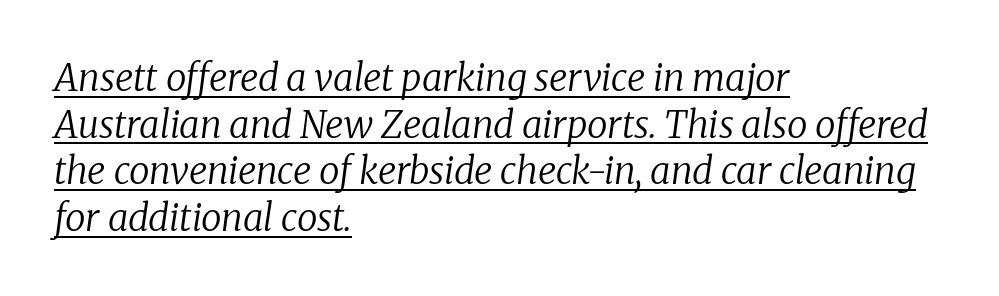
{"serif": "yes", "italic": "yes", "lean": "right", "slant_degrees": 8, "bold": "no", "weight": "regular", "width": "normal", "stroke_contrast": "low", "x_height": "medium", "monospaced": "no", "underline": "yes", "align": "left", "line_spacing": "normal", "line_spacing_ratio": 1.26, "letter_spacing": "normal", "letter_spacing_em": 0.0, "glyph_px": 37}
